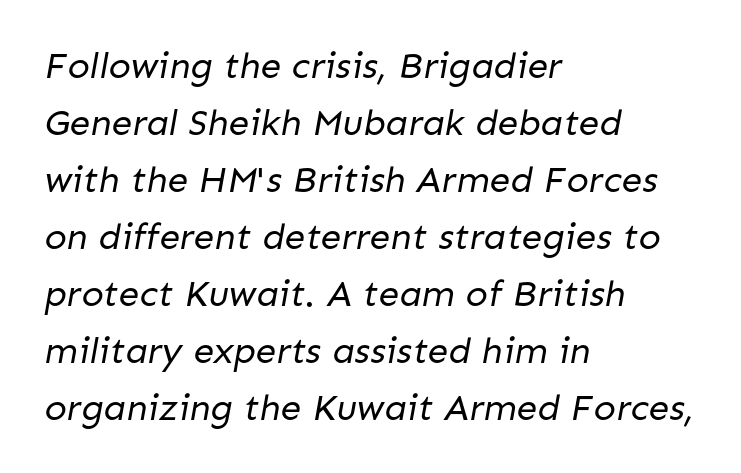
The image shows 37 px regular-weight sans-serif type; set left-aligned, normal line spacing (1.54x), normal letter spacing, not underlined; low stroke contrast and a medium x-height.
